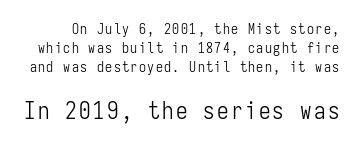
The image shows 23 px text type, upright; set normal line spacing (1.37x), not underlined; the second (bottom) block is 1.64x larger.
